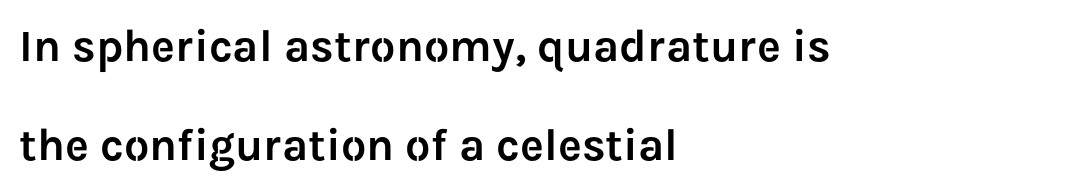
{"serif": "no", "italic": "no", "width": "normal", "stroke_contrast": "low", "x_height": "medium", "monospaced": "no", "underline": "no", "align": "left", "line_spacing": "loose", "line_spacing_ratio": 2.21, "letter_spacing": "normal", "letter_spacing_em": 0.0, "glyph_px": 45}
